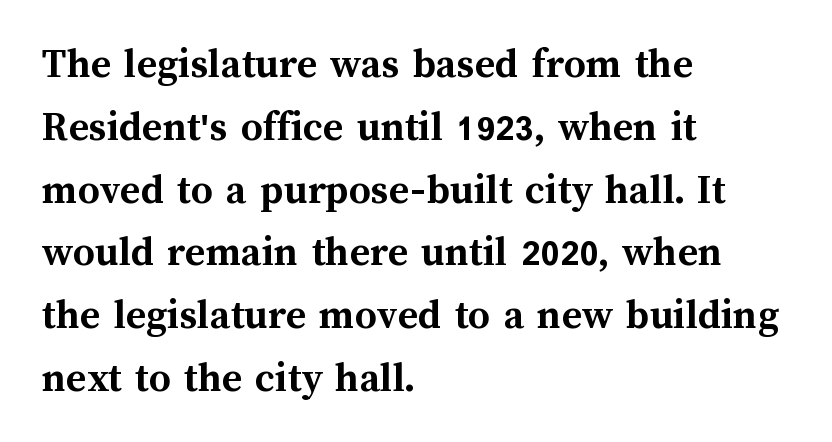
The image shows 43 px semibold type, upright; set left-aligned, normal line spacing (1.46x), normal letter spacing, not underlined; medium stroke contrast and a medium x-height.
